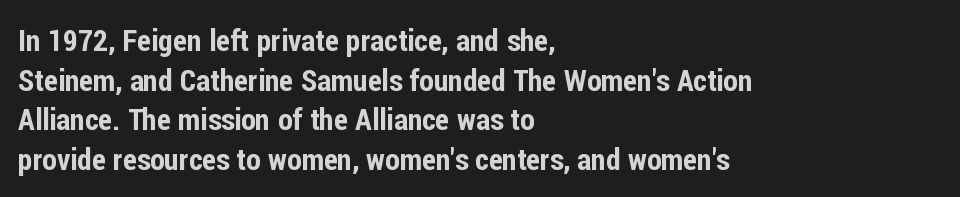
Line starts are locked; line ends wander. Glance below the letters and you will spot only blank space. Each letter keeps its own natural width here, so spacing adapts to shape. Summary of vertical rhythm: regular, with standard interline spacing.
